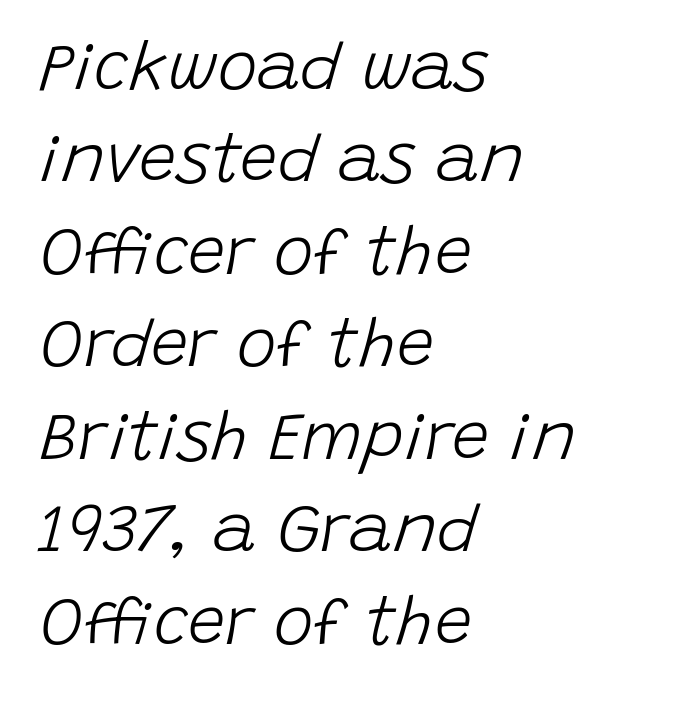
Q: Is the text bold? A: No.
Q: Is the text italic (slanted)? A: Yes, it leans right by about 15 degrees.
Q: Is the text underlined? A: No.
Q: How is the paragraph aligned? A: Left-aligned.
Q: Is the spacing between letters normal or unusually wide? A: Normal.
Q: Is the spacing between lines tight, normal or loose? A: Normal.
Q: Width (condensed, normal, or wide)? A: Normal.
Q: Stroke contrast? A: Low.
Q: x-height? A: Large.
Q: Monospaced? A: No.
